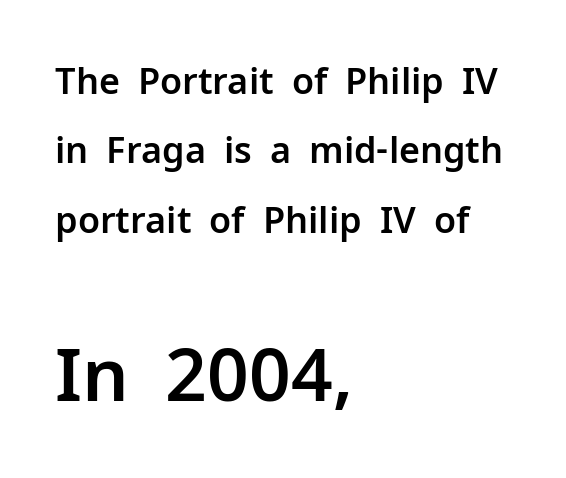
The image shows 73 px sans-serif type, upright; set left-aligned, loose line spacing (1.93x), normal letter spacing, not underlined; the second (bottom) block is 2.03x larger; low stroke contrast and a medium x-height.
